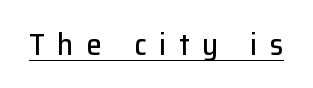
The passage shown is typed in a proportional face where columns would drift. Every character sits straight up, as roman type does. Is there an underline? Yes — a line sits under the letters. You can tell from the bare stems that sans-serif type was used. How are the letters spaced? Widely, with obvious added tracking.
